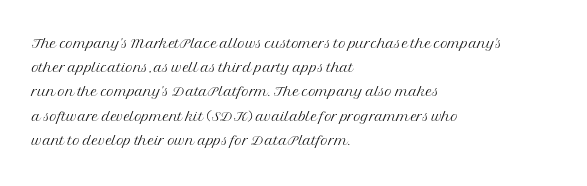
The image shows 20 px text type; set left-aligned, line spacing 1.21x, normal letter spacing, not underlined.
